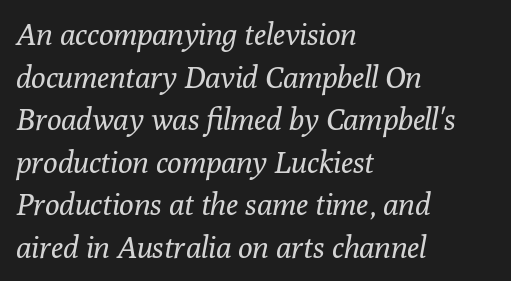
Check where the strokes stop: tiny serifs finish them off. Where is the straight margin? On the left. Italic: yes, the glyphs are oblique. Bold? No — there's no thickening of the strokes.
